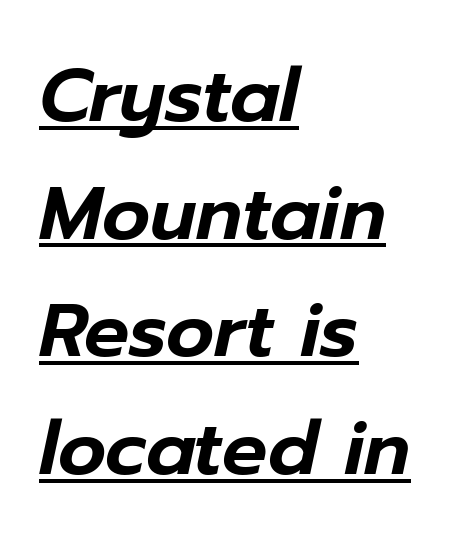
Q: Is the text italic (slanted)? A: Yes, it leans right by about 12 degrees.
Q: Is the text underlined? A: Yes.
Q: How is the paragraph aligned? A: Left-aligned.
Q: Is the spacing between letters normal or unusually wide? A: Normal.
Q: Is the spacing between lines tight, normal or loose? A: Normal.
Q: Width (condensed, normal, or wide)? A: Normal.
Q: Stroke contrast? A: Low.
Q: x-height? A: Medium.
Q: Monospaced? A: No.
